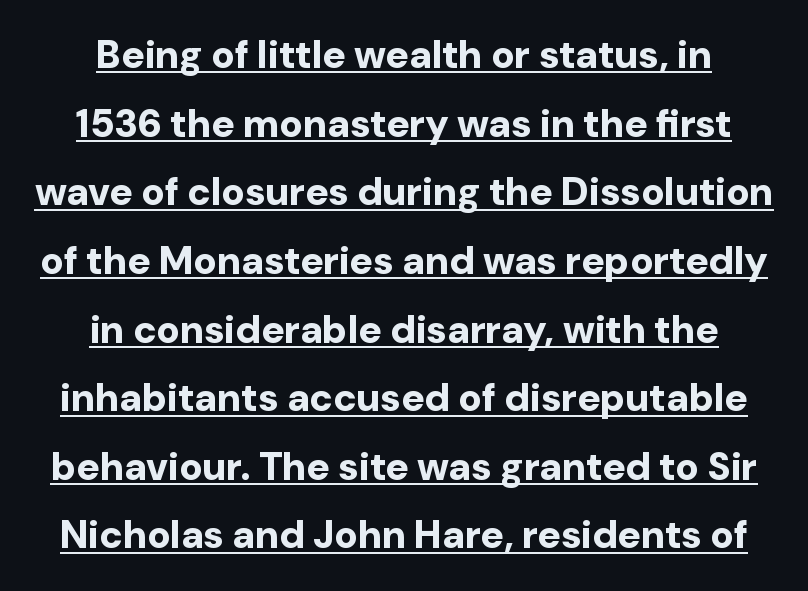
Q: Is the text bold? A: Yes.
Q: Is the text italic (slanted)? A: No, it is upright.
Q: Is the typeface a serif or a sans-serif typeface? A: Sans-serif.
Q: Is the text underlined? A: Yes.
Q: How is the paragraph aligned? A: Centered.
Q: Is the spacing between letters normal or unusually wide? A: Normal.
Q: Width (condensed, normal, or wide)? A: Normal.
Q: Stroke contrast? A: Low.
Q: x-height? A: Medium.
Q: Monospaced? A: No.
